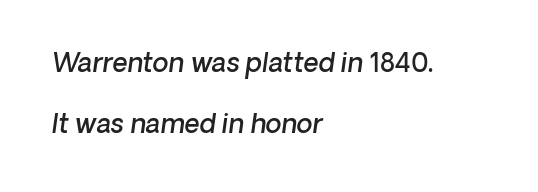
Quick note: interline space is abundant. The characters look somewhat weighty, a semibold short of true bold. Reading down the block, your eye returns to a fixed left position each line. Default kerning and tracking; the words read as compact shapes.
